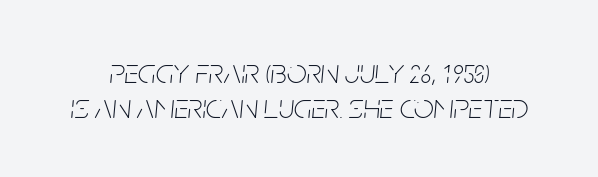
Q: Is the text bold? A: No.
Q: Is the text italic (slanted)? A: Yes, it leans right by about 5 degrees.
Q: Is the text underlined? A: No.
Q: Is the spacing between letters normal or unusually wide? A: Normal.
Q: Is the spacing between lines tight, normal or loose? A: Tight.
Q: Width (condensed, normal, or wide)? A: Condensed.
Q: Stroke contrast? A: Low.
Q: x-height? A: Large.
Q: Monospaced? A: No.
